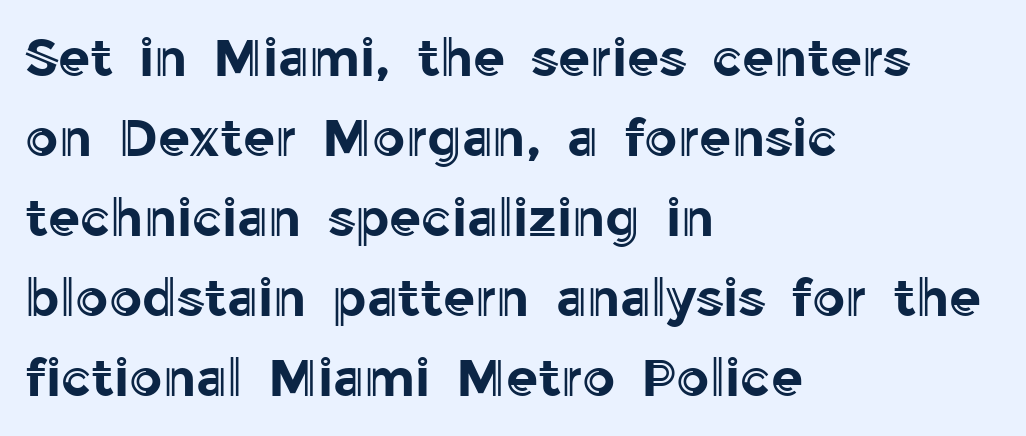
Evenly set lines give the paragraph a standard silhouette. Spacing verdict: proportional, widths tailored to each character. This is the regular roman posture of the typeface. Students, note that the glyphs here touch the page at normal intervals.
